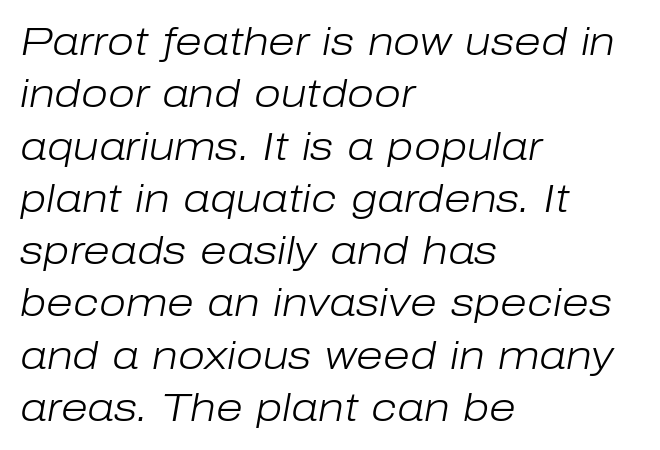
Notice how the passage keeps a crisp vertical edge on the left only. Bare-footed words on every line. The cut favours lightness, reaching ordinary text weight at its darkest. Here the designer chose a conventional face with non-uniform glyph widths. Is the type slanted? Yes — the strokes lean at a clear angle. Summary of vertical rhythm: regular, with standard interline spacing.
